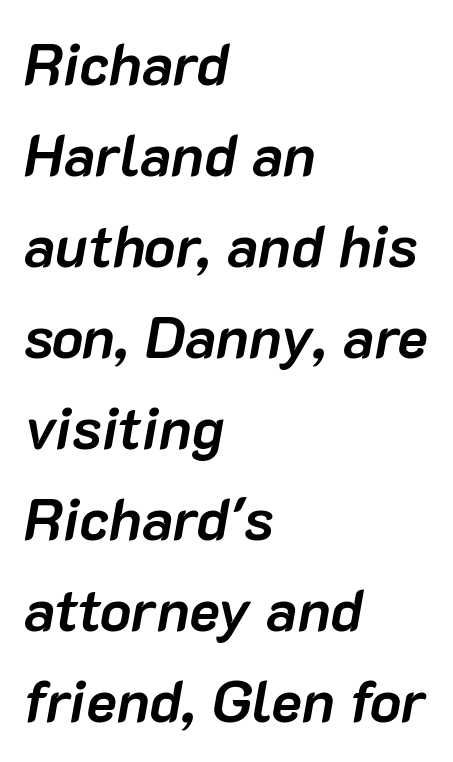
There's an unmistakable incline to the writing here. Honestly, there is no underline to notice here at all. The tracking reads as untouched default to a designer's eye. Horizontal alignment here is leftward, the default for most running prose.
